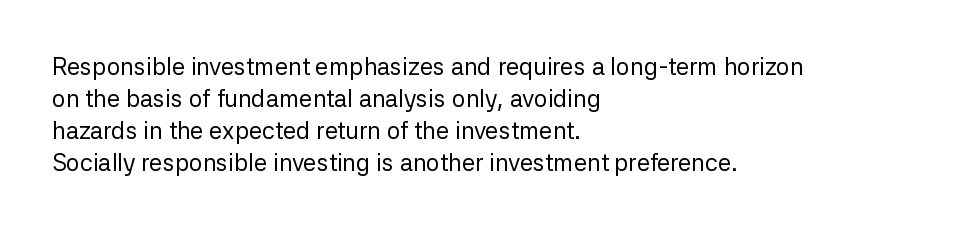
Q: Is the text bold? A: No.
Q: Is the text italic (slanted)? A: No, it is upright.
Q: Is the text underlined? A: No.
Q: How is the paragraph aligned? A: Left-aligned.
Q: Is the spacing between letters normal or unusually wide? A: Normal.
Q: Is the spacing between lines tight, normal or loose? A: Normal.
